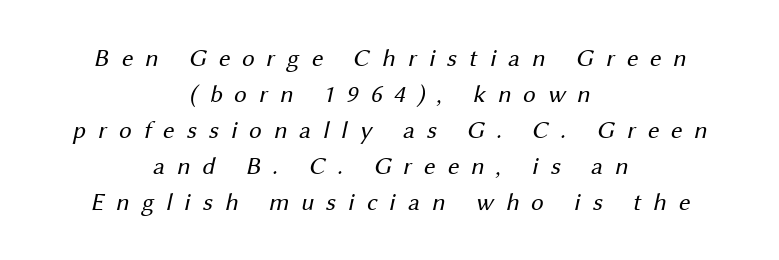
{"bold": "no", "underline": "no", "align": "center", "line_spacing": "normal", "line_spacing_ratio": 1.44, "letter_spacing": "wide", "letter_spacing_em": 0.48, "glyph_px": 25}
